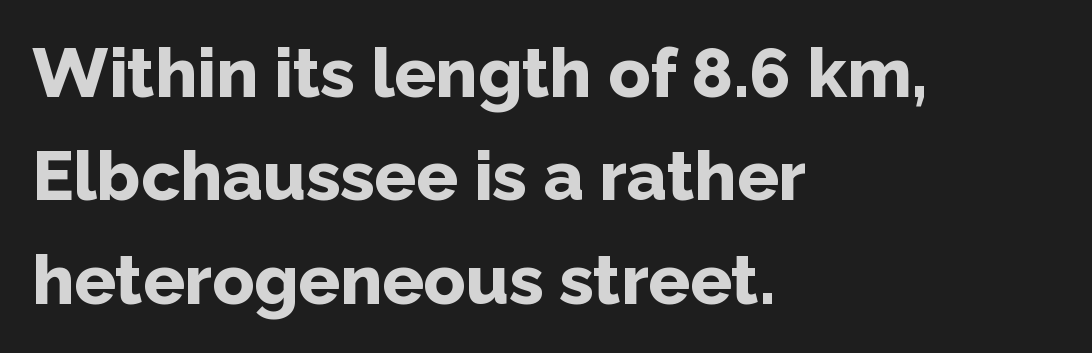
{"serif": "no", "italic": "no", "bold": "yes", "weight": "bold", "width": "normal", "stroke_contrast": "low", "x_height": "medium", "monospaced": "no", "underline": "no", "align": "left", "line_spacing": "normal", "line_spacing_ratio": 1.5, "letter_spacing": "normal", "letter_spacing_em": 0.0, "glyph_px": 69}
